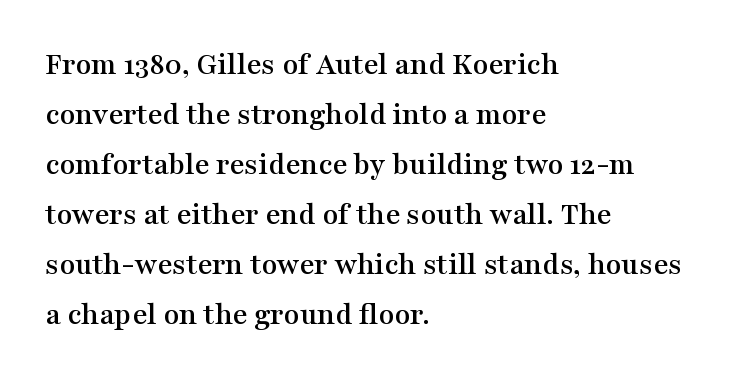
The image shows 32 px wide serif type, upright; set left-aligned, normal line spacing (1.56x), normal letter spacing, not underlined; medium stroke contrast and a medium x-height.
